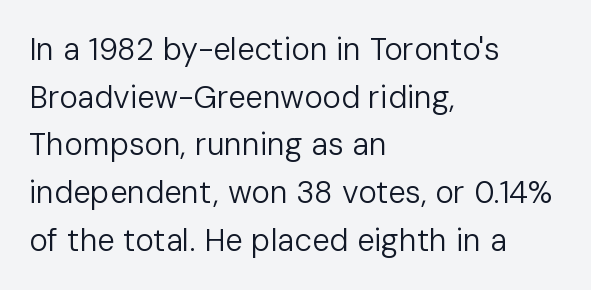
The image shows 31 px regular-weight sans-serif type, upright; set left-aligned, normal line spacing (1.54x), normal letter spacing, not underlined; low stroke contrast and a medium x-height.
